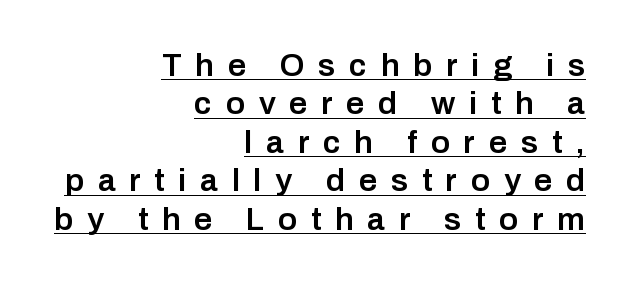
These characters rest on top of a visible drawn line. Note: no serifs on the glyphs. A typesetter would call this proportional, since set widths differ per character. Style check: upright. Caption: semibold face, moderately heavy strokes.
